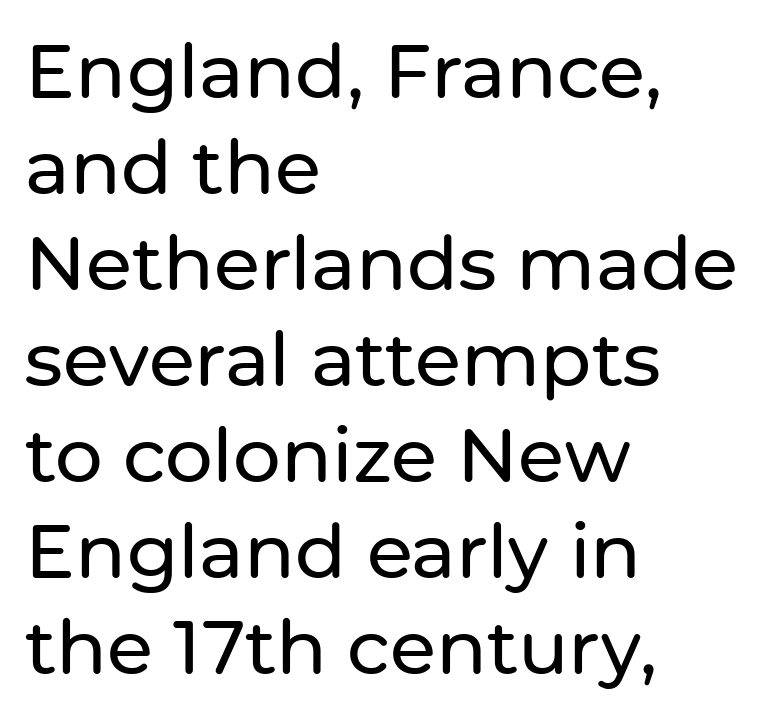
Q: Is the text italic (slanted)? A: No, it is upright.
Q: Is the typeface a serif or a sans-serif typeface? A: Sans-serif.
Q: Is the text underlined? A: No.
Q: How is the paragraph aligned? A: Left-aligned.
Q: Is the spacing between letters normal or unusually wide? A: Normal.
Q: Is the spacing between lines tight, normal or loose? A: Normal.
Q: Width (condensed, normal, or wide)? A: Normal.
Q: Stroke contrast? A: Low.
Q: x-height? A: Medium.
Q: Monospaced? A: No.
